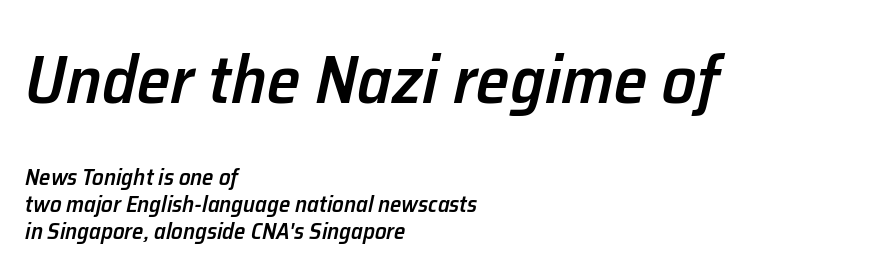
The image shows 68 px semibold type, italic (leaning right); set left-aligned, line spacing 1.16x, normal letter spacing, not underlined; the first (top) block is 2.96x larger; low stroke contrast and a medium x-height.
